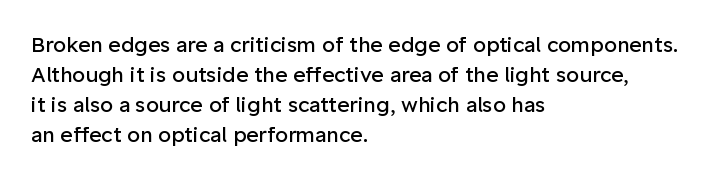
The image shows 21 px text type, upright; set left-aligned, normal line spacing (1.43x), normal letter spacing, not underlined.
